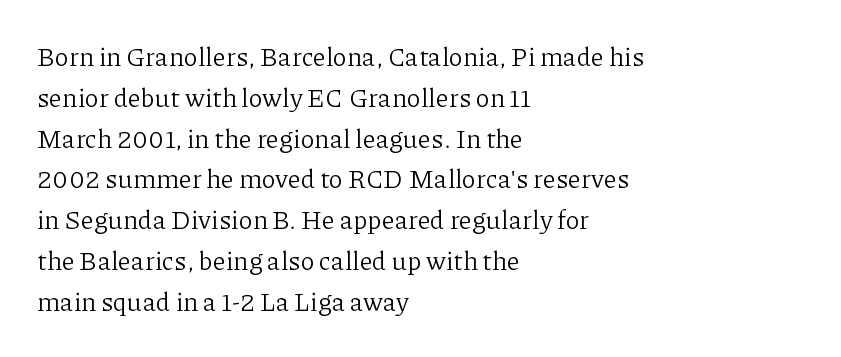
Q: Is the text bold? A: No.
Q: Is the text italic (slanted)? A: No, it is upright.
Q: Is the text underlined? A: No.
Q: How is the paragraph aligned? A: Left-aligned.
Q: Is the spacing between letters normal or unusually wide? A: Normal.
Q: Is the spacing between lines tight, normal or loose? A: Normal.
